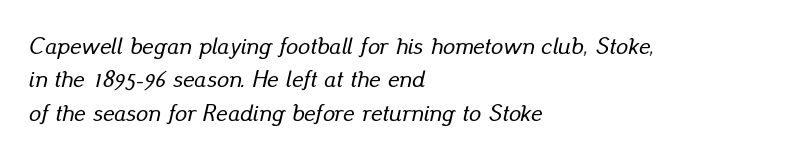
{"italic": "yes", "lean": "right", "slant_degrees": 13, "underline": "no", "align": "left", "line_spacing": "normal", "line_spacing_ratio": 1.39, "letter_spacing": "normal", "letter_spacing_em": 0.0, "glyph_px": 24}
